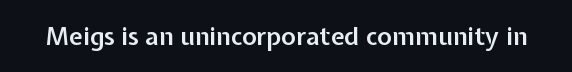
Q: Is the text bold? A: Semi-bold.
Q: Is the text italic (slanted)? A: No, it is upright.
Q: Is the text underlined? A: No.
Q: Is the spacing between letters normal or unusually wide? A: Normal.
